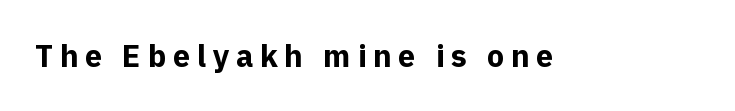
{"serif": "no", "italic": "no", "bold": "yes", "weight": "bold", "width": "normal", "x_height": "medium", "monospaced": "no", "underline": "no", "letter_spacing": "wide", "letter_spacing_em": 0.21, "glyph_px": 31}
